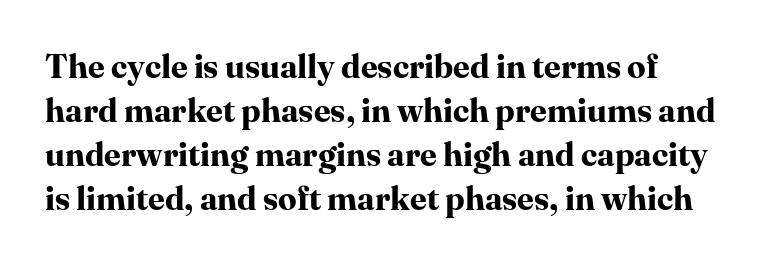
Think of a printed novel: that variable character pitch is what you see here. Only glyphs here, with clear space below each row. These lines were composed using upright roman letters. Thick stems and heavy bowls — unmistakably bold. The leading is moderate, giving the passage an even texture. Is the letter spacing exaggerated? No — it looks like the ordinary default.
